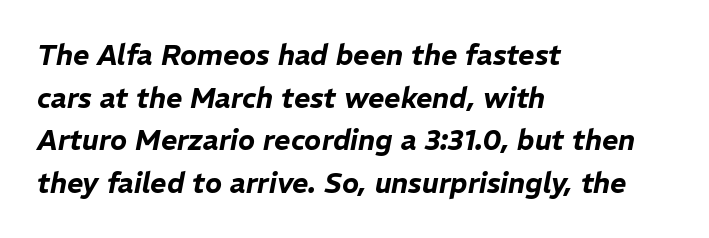
The image shows 28 px text type, italic (leaning right); set left-aligned, normal line spacing (1.52x), normal letter spacing, not underlined; low stroke contrast and a medium x-height.
